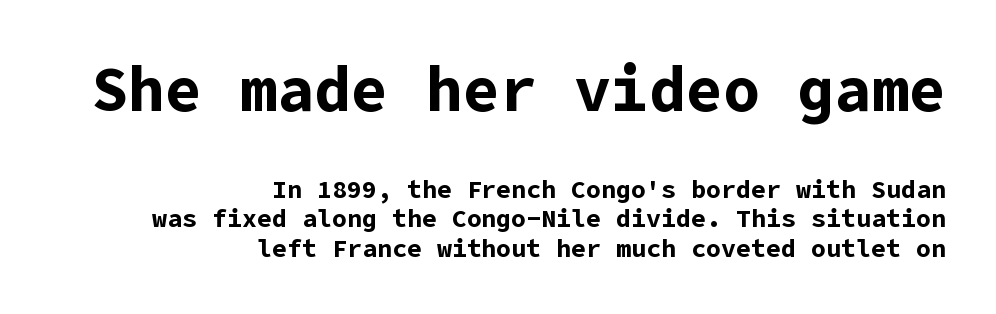
Casual observation: everything's shoved over to the right. Between one letter and the next there's only the usual sliver of space. The rendering shows plain stroke endings on the letterforms — a sans-serif design. What weight is shown? A full bold with thick strokes.
